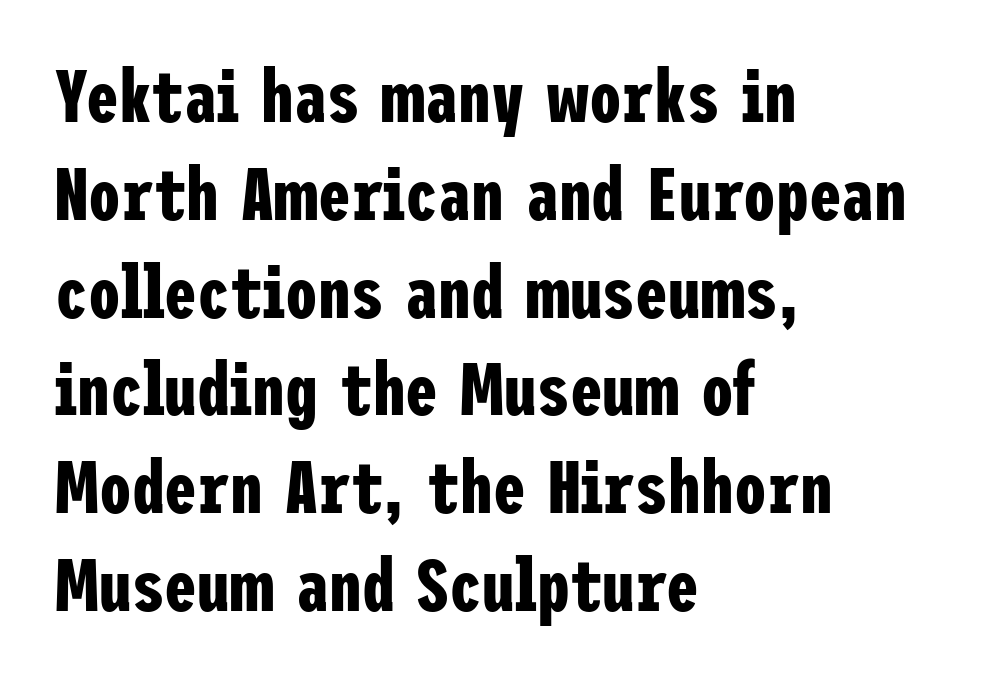
{"serif": "no", "italic": "no", "bold": "yes", "weight": "bold", "width": "condensed", "stroke_contrast": "low", "x_height": "medium", "underline": "no", "align": "left", "line_spacing": "normal", "line_spacing_ratio": 1.34, "letter_spacing": "normal", "letter_spacing_em": 0.0, "glyph_px": 73}
